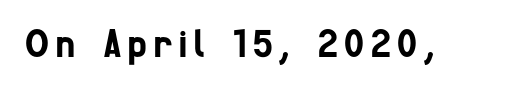
The image shows 40 px condensed sans-serif type; set not underlined; low stroke contrast and a medium x-height.
